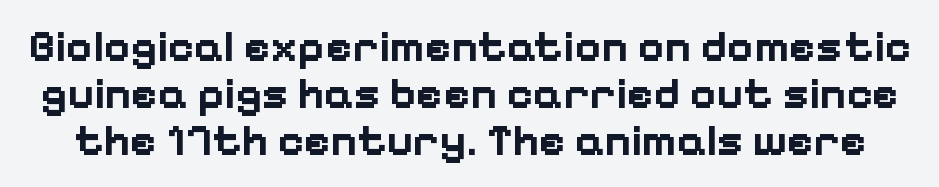
Q: Is the text bold? A: Yes.
Q: Is the text italic (slanted)? A: No, it is upright.
Q: Is the typeface a serif or a sans-serif typeface? A: Sans-serif.
Q: Is the text underlined? A: No.
Q: Is the spacing between letters normal or unusually wide? A: Normal.
Q: Is the spacing between lines tight, normal or loose? A: Tight.
Q: Width (condensed, normal, or wide)? A: Normal.
Q: Stroke contrast? A: Low.
Q: x-height? A: Medium.
Q: Monospaced? A: No.
